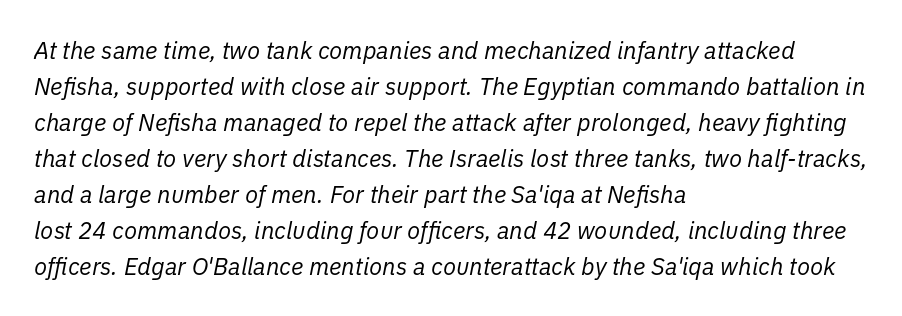
Q: Is the text bold? A: No.
Q: Is the text italic (slanted)? A: Yes, it leans right by about 11 degrees.
Q: Is the text underlined? A: No.
Q: How is the paragraph aligned? A: Left-aligned.
Q: Is the spacing between letters normal or unusually wide? A: Normal.
Q: Is the spacing between lines tight, normal or loose? A: Normal.
